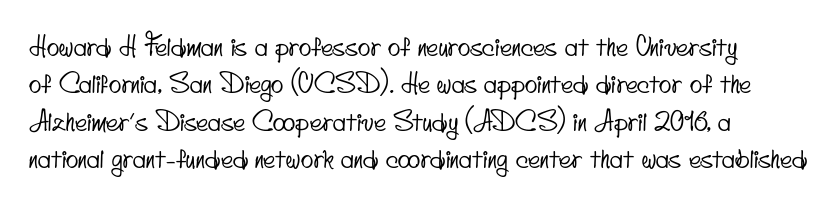
Q: Is the text underlined? A: No.
Q: How is the paragraph aligned? A: Left-aligned.
Q: Is the spacing between letters normal or unusually wide? A: Normal.
Q: Is the spacing between lines tight, normal or loose? A: Normal.
